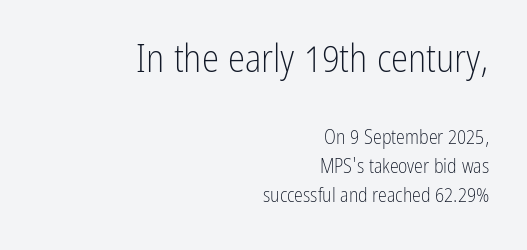
Quick note: interline space is typical. Nope, not italic — everything's standing straight. Spacing verdict: proportional, widths tailored to each character. Letter spacing: default. This rendering uses right alignment, leaving the left contour irregular. The specimen omits any rule beneath the text block's lines.
